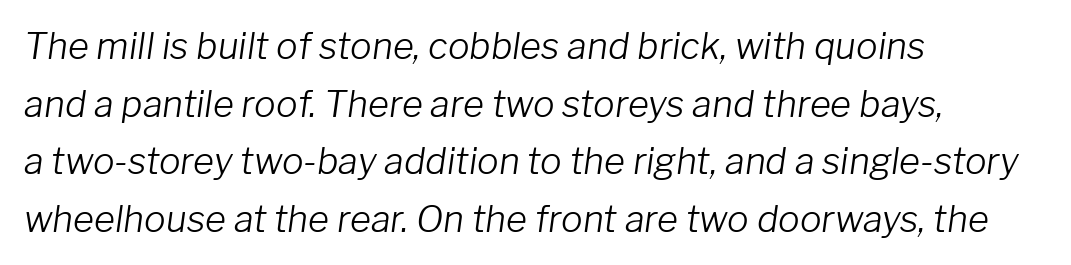
The rows are spaced the way most documents space them. Characters follow at the spacing the type designer built in. Italic? Definitely — the glyphs are oblique. Each letter keeps its own natural width here, so spacing adapts to shape.
